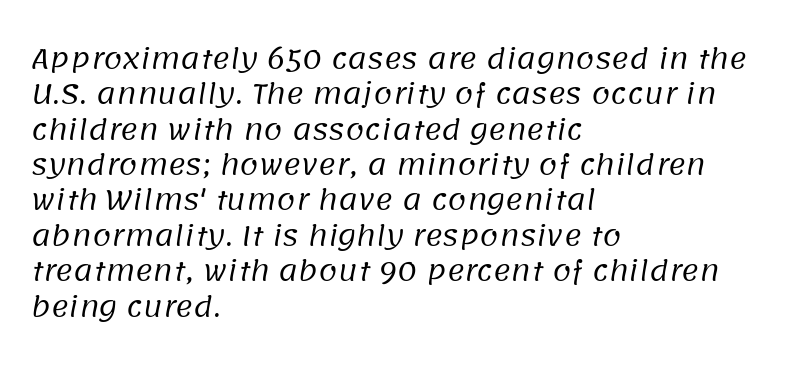
Words float on clear page, feet unadorned. Default kerning and tracking; the words read as compact shapes. Typeset ragged right — the left edge is the straight one. Bold? No — there's no thickening of the strokes. Evenly set lines give the paragraph a standard silhouette.
